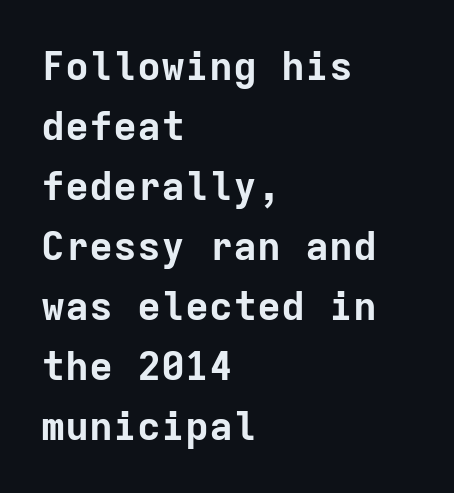
Spacing verdict: monospaced, one width for all characters. These lines carry a lot of weight — the face is fully bold. The passage is arranged the way most books set body copy — flush left. What stands out about the letter spacing? Nothing — it is the standard amount. Examine the stroke ends and you'll find no serifs. Notice how the stems are strictly vertical — no italics here.
